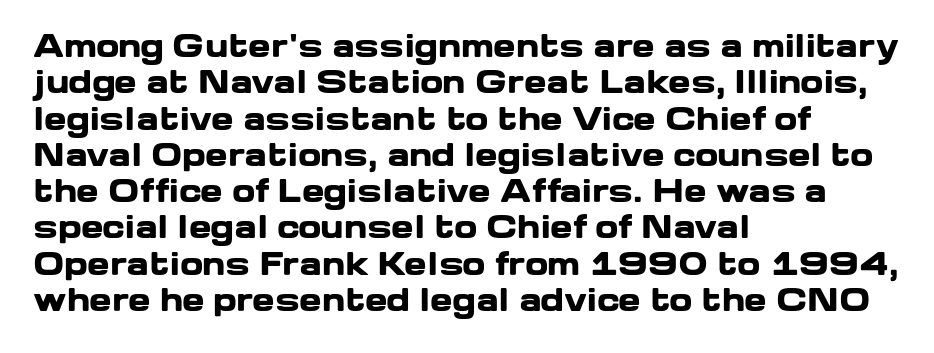
The gap between lines stays unmarked. Each letter keeps its own natural width here, so spacing adapts to shape. Style check: upright. Stroke terminals: plain, sans-serif. Strong, thick strokes mark this as bold type. Notice how the passage keeps a crisp vertical edge on the left only.
